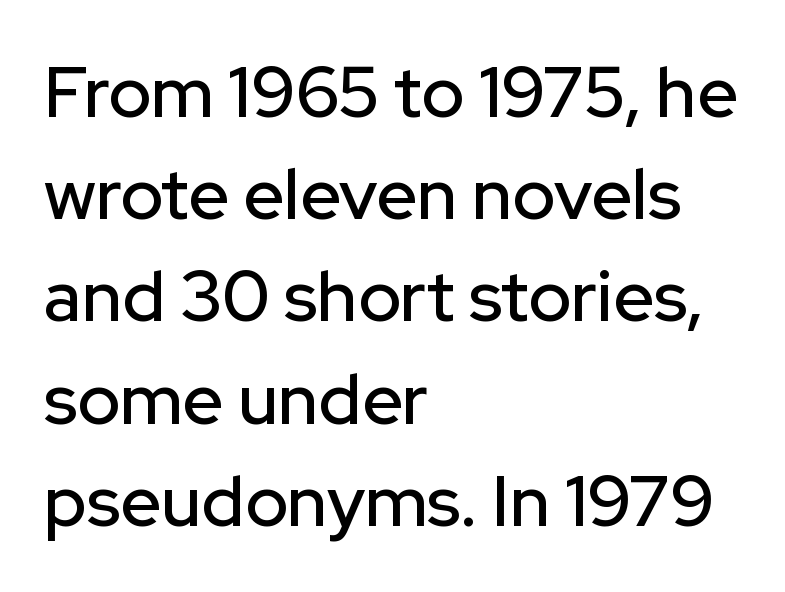
Check under the words: just untouched page. Reading down the column, the eye jumps a familiar distance to each next line. In terms of letterform style, serifs are entirely absent. Honestly, the letter spacing is just normal — you wouldn't notice it. A typesetter would mark this as roman, not italic. Spacing verdict: proportional, widths tailored to each character.
